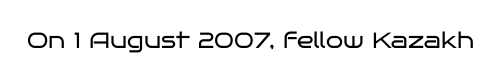
{"italic": "no", "bold": "no", "underline": "no", "letter_spacing": "normal", "letter_spacing_em": 0.0, "glyph_px": 22}
